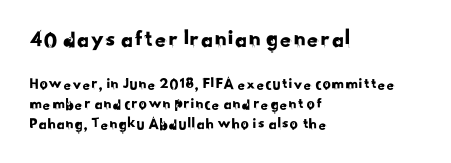
Honestly, there is no underline to notice here at all. Visually the block forms a straight wall on the left and a jagged coastline on the right. The letters in the upper block stand taller than those in the block below. Default kerning and tracking; the words read as compact shapes.
